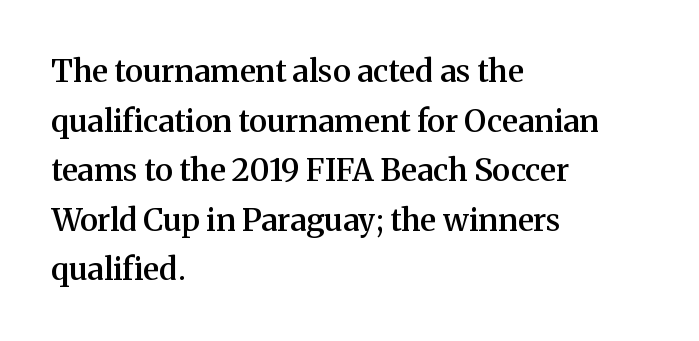
Q: Is the text bold? A: Semi-bold.
Q: Is the text italic (slanted)? A: No, it is upright.
Q: Is the typeface a serif or a sans-serif typeface? A: Serif.
Q: Is the text underlined? A: No.
Q: How is the paragraph aligned? A: Left-aligned.
Q: Is the spacing between letters normal or unusually wide? A: Normal.
Q: Is the spacing between lines tight, normal or loose? A: Normal.
Q: Width (condensed, normal, or wide)? A: Normal.
Q: Stroke contrast? A: Medium.
Q: x-height? A: Medium.
Q: Monospaced? A: No.
